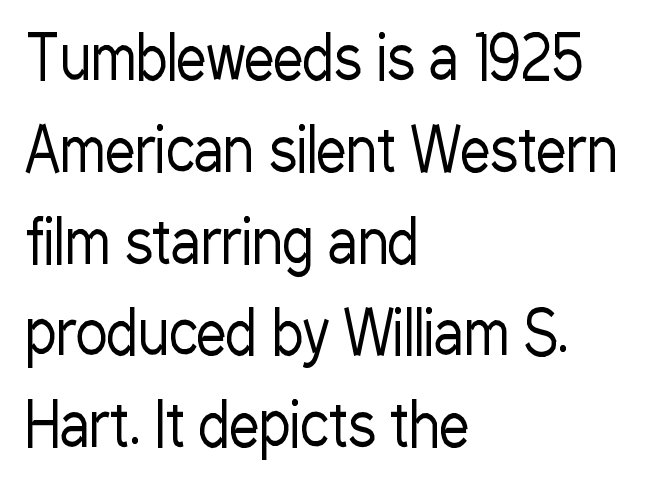
Q: Is the text bold? A: No.
Q: Is the text italic (slanted)? A: No, it is upright.
Q: Is the typeface a serif or a sans-serif typeface? A: Sans-serif.
Q: Is the text underlined? A: No.
Q: How is the paragraph aligned? A: Left-aligned.
Q: Is the spacing between letters normal or unusually wide? A: Normal.
Q: Is the spacing between lines tight, normal or loose? A: Normal.
Q: Width (condensed, normal, or wide)? A: Condensed.
Q: Stroke contrast? A: Low.
Q: x-height? A: Medium.
Q: Monospaced? A: No.
